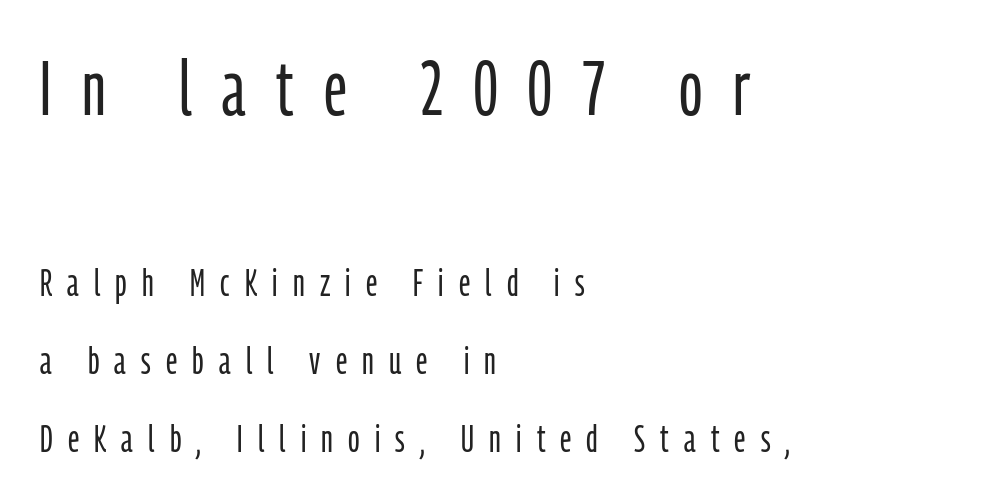
{"serif": "no", "italic": "no", "bold": "no", "weight": "light", "width": "condensed", "stroke_contrast": "low", "x_height": "medium", "monospaced": "no", "underline": "no", "align": "left", "line_spacing": "loose", "line_spacing_ratio": 2.05, "letter_spacing": "wide", "letter_spacing_em": 0.4, "larger_block": "first", "size_ratio": 2.03, "glyph_px": 77}
